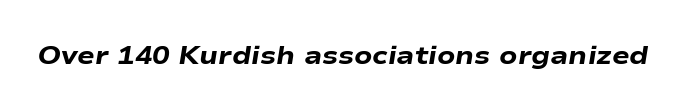
Q: Is the text bold? A: Yes.
Q: Is the text italic (slanted)? A: Yes, it leans right by about 9 degrees.
Q: Is the text underlined? A: No.
Q: Is the spacing between letters normal or unusually wide? A: Normal.
